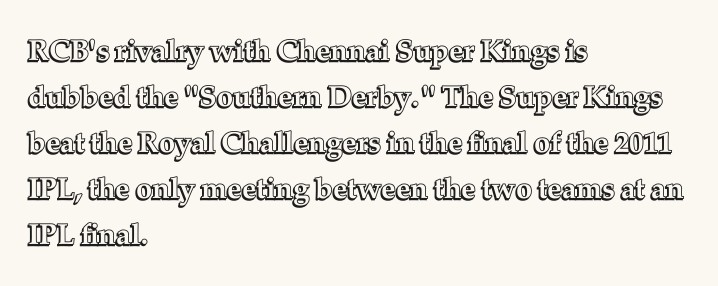
The paragraph has a hard left edge and a soft right edge. Is there much room between lines? A standard amount, neither cramped nor airy. Glyph-to-glyph distance matches everyday printed text. Quick note: not italic, upright. The letters advance in unequal steps, a hallmark of proportional type. Glance below the letters and you will spot only blank space.
